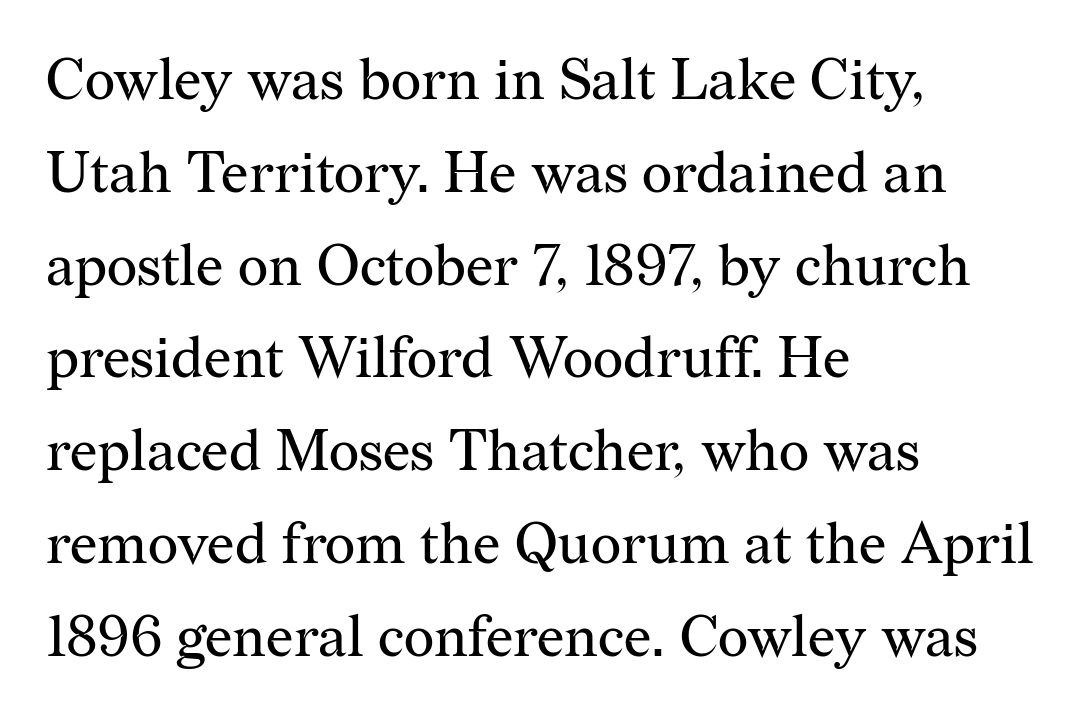
The image shows 58 px regular-weight serif type, upright; set left-aligned, normal line spacing (1.6x), normal letter spacing, not underlined; medium stroke contrast and a medium x-height.
